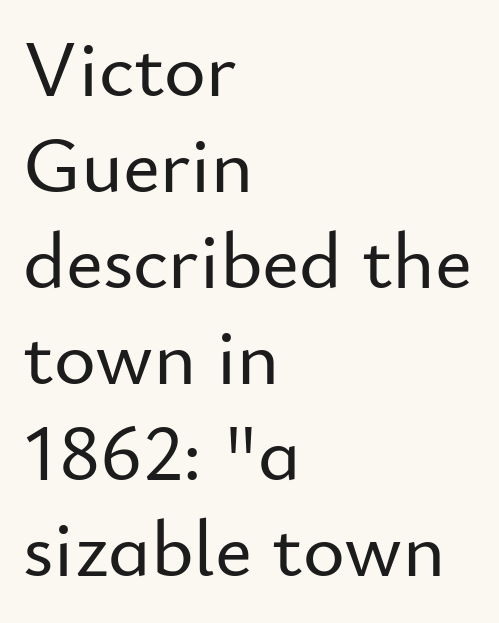
{"serif": "no", "italic": "no", "width": "normal", "stroke_contrast": "low", "x_height": "small", "monospaced": "no", "underline": "no", "align": "left", "line_spacing_ratio": 1.2, "letter_spacing": "normal", "letter_spacing_em": 0.0, "glyph_px": 80}
